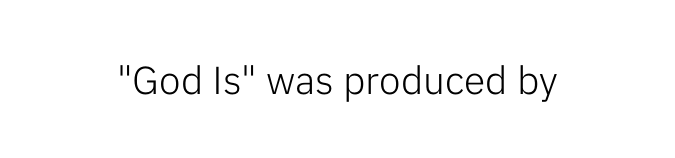
The image shows 39 px light sans-serif type, upright; set normal letter spacing, not underlined; low stroke contrast and a medium x-height.
